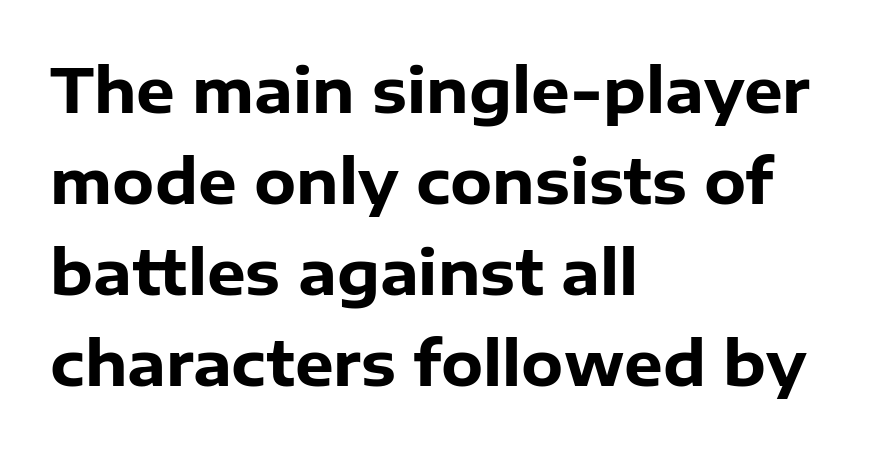
Q: Is the text bold? A: Yes.
Q: Is the text italic (slanted)? A: No, it is upright.
Q: Is the typeface a serif or a sans-serif typeface? A: Sans-serif.
Q: Is the text underlined? A: No.
Q: How is the paragraph aligned? A: Left-aligned.
Q: Is the spacing between letters normal or unusually wide? A: Normal.
Q: Is the spacing between lines tight, normal or loose? A: Normal.
Q: Width (condensed, normal, or wide)? A: Normal.
Q: Stroke contrast? A: Low.
Q: x-height? A: Medium.
Q: Monospaced? A: No.
